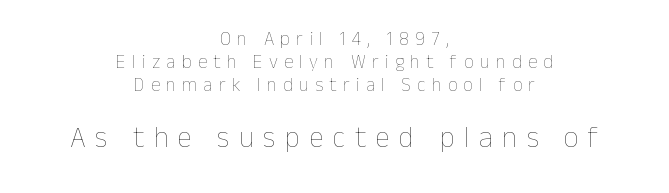
Q: Is the text bold? A: No.
Q: Is the text italic (slanted)? A: No, it is upright.
Q: Is the text underlined? A: No.
Q: How is the paragraph aligned? A: Centered.
Q: Is the spacing between letters normal or unusually wide? A: Unusually wide.
Q: Which block of text is set in a larger size, the first (top) or the second (bottom)? A: The second (bottom) one.
Q: Width (condensed, normal, or wide)? A: Normal.
Q: Stroke contrast? A: Low.
Q: x-height? A: Medium.
Q: Monospaced? A: No.
